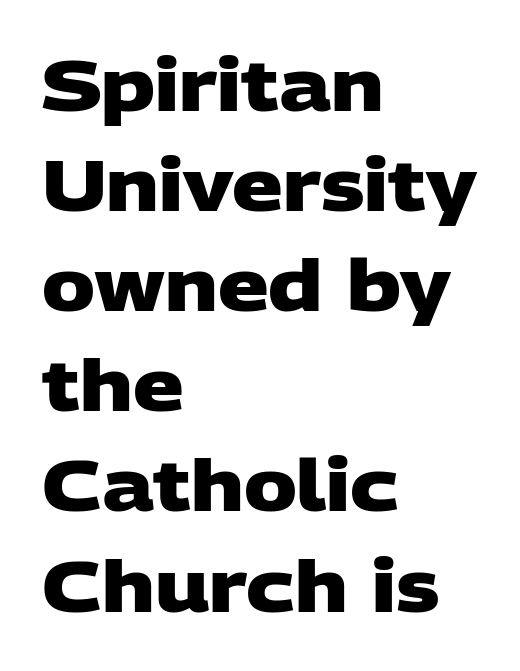
Line starts are locked; line ends wander. Letters rest on an invisible, unmarked baseline. What stands out about the letter spacing? Nothing — it is the standard amount. The glyphs in this specimen are sans serif. Vertical spacing — default.
